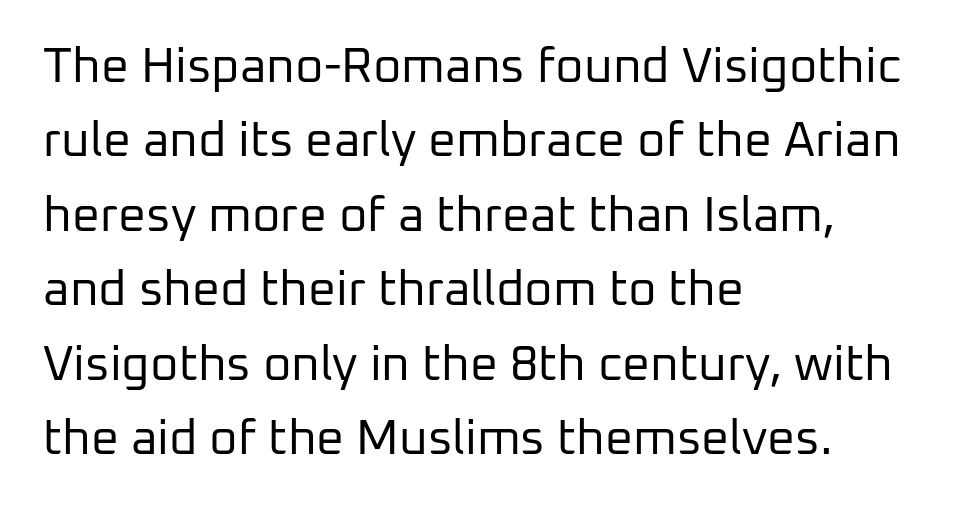
{"serif": "no", "italic": "no", "bold": "no", "weight": "regular", "width": "normal", "stroke_contrast": "low", "x_height": "medium", "monospaced": "no", "underline": "no", "align": "left", "line_spacing": "normal", "line_spacing_ratio": 1.52, "letter_spacing": "normal", "letter_spacing_em": 0.0, "glyph_px": 49}
